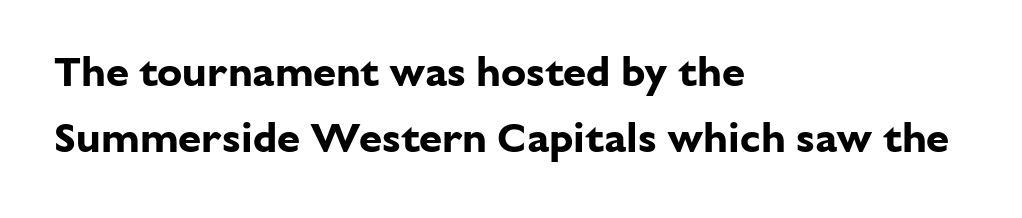
Q: Is the text bold? A: Yes.
Q: Is the text italic (slanted)? A: No, it is upright.
Q: Is the typeface a serif or a sans-serif typeface? A: Sans-serif.
Q: Is the text underlined? A: No.
Q: How is the paragraph aligned? A: Left-aligned.
Q: Is the spacing between letters normal or unusually wide? A: Normal.
Q: Is the spacing between lines tight, normal or loose? A: Normal.
Q: Width (condensed, normal, or wide)? A: Normal.
Q: Stroke contrast? A: Low.
Q: x-height? A: Medium.
Q: Monospaced? A: No.
